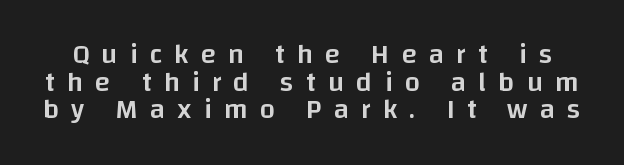
{"serif": "no", "italic": "no", "bold": "semi", "weight": "semibold", "width": "normal", "stroke_contrast": "low", "x_height": "large", "monospaced": "no", "underline": "no", "line_spacing": "tight", "line_spacing_ratio": 0.99, "letter_spacing": "wide", "letter_spacing_em": 0.43, "glyph_px": 28}
